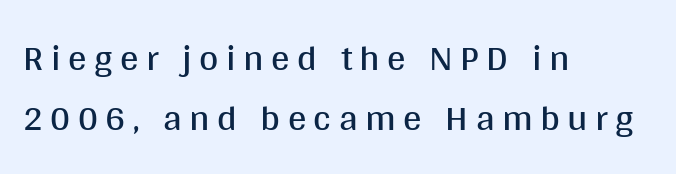
The image shows 37 px regular-weight sans-serif type, upright; set left-aligned, normal line spacing (1.61x), unusually wide letter spacing (+0.2 em), not underlined; medium stroke contrast and a large x-height.
